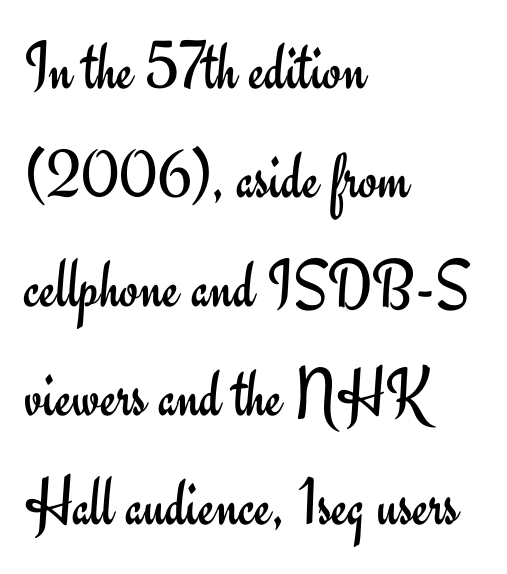
Decoration check: the copy has no underline. The typesetting does not lean heavy: it is not bold. To sum up the face: it is a sans, with no serifs.
